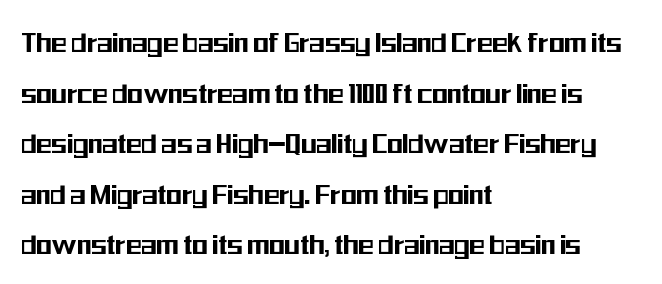
The image shows 32 px condensed sans-serif type, upright; set left-aligned, normal line spacing (1.58x), normal letter spacing, not underlined; medium stroke contrast and a medium x-height.
